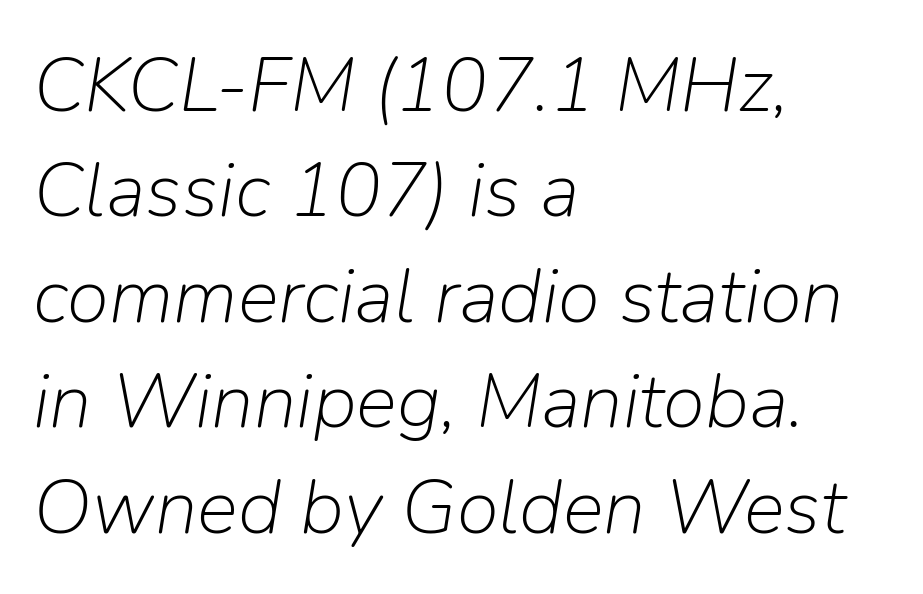
The image shows 77 px light type, italic (leaning right); set left-aligned, normal line spacing (1.37x), normal letter spacing, not underlined; low stroke contrast and a medium x-height.
